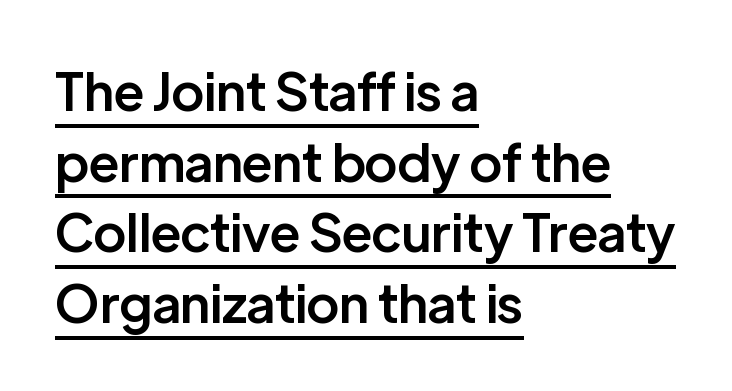
Each letter keeps its own natural width here, so spacing adapts to shape. The passage shown is underscored from start to finish. On the weight axis this lands at semibold, roughly 600. Letterform terminals end flat and unadorned throughout the passage. The horizontal fit of the characters is conventional and even.
